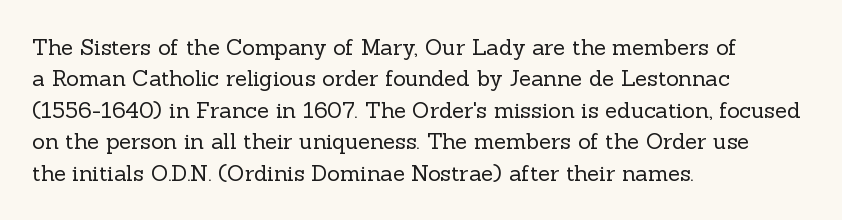
Q: Is the text bold? A: No.
Q: Is the text italic (slanted)? A: No, it is upright.
Q: Is the text underlined? A: No.
Q: How is the paragraph aligned? A: Left-aligned.
Q: Is the spacing between letters normal or unusually wide? A: Normal.
Q: Is the spacing between lines tight, normal or loose? A: Normal.
